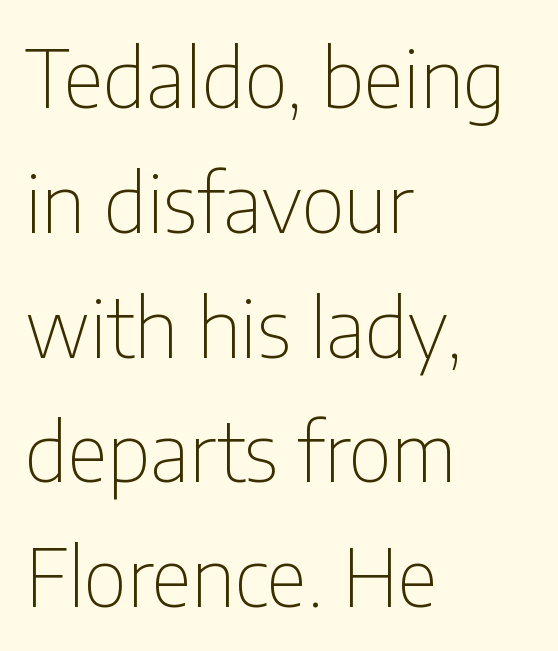
Q: Is the text bold? A: No.
Q: Is the text italic (slanted)? A: No, it is upright.
Q: Is the typeface a serif or a sans-serif typeface? A: Sans-serif.
Q: Is the text underlined? A: No.
Q: How is the paragraph aligned? A: Left-aligned.
Q: Is the spacing between letters normal or unusually wide? A: Normal.
Q: Is the spacing between lines tight, normal or loose? A: Normal.
Q: Width (condensed, normal, or wide)? A: Condensed.
Q: Stroke contrast? A: Low.
Q: x-height? A: Medium.
Q: Monospaced? A: No.
